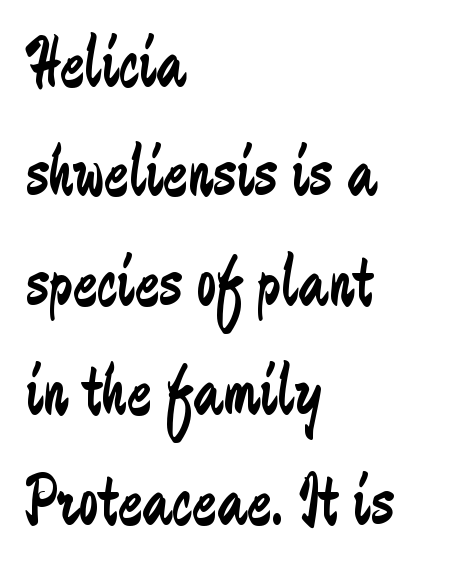
Q: Is the text bold? A: No.
Q: Is the text italic (slanted)? A: Yes.
Q: Is the typeface a serif or a sans-serif typeface? A: Sans-serif.
Q: Is the text underlined? A: No.
Q: How is the paragraph aligned? A: Left-aligned.
Q: Is the spacing between letters normal or unusually wide? A: Normal.
Q: Is the spacing between lines tight, normal or loose? A: Normal.
Q: Width (condensed, normal, or wide)? A: Condensed.
Q: Stroke contrast? A: Low.
Q: x-height? A: Medium.
Q: Monospaced? A: No.
